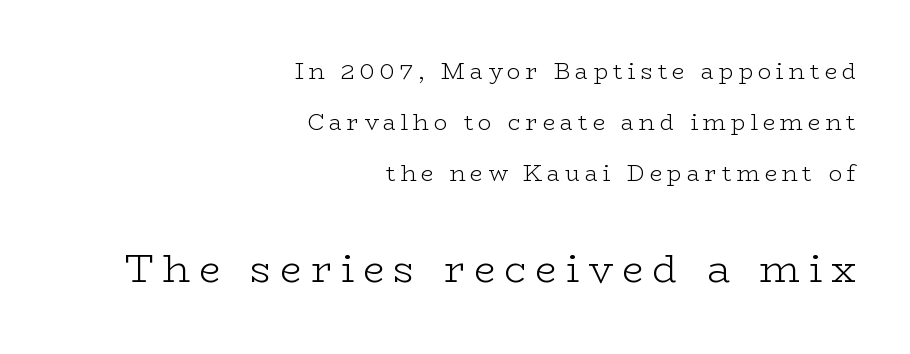
{"serif": "yes", "italic": "no", "bold": "no", "weight": "light", "width": "wide", "stroke_contrast": "low", "x_height": "medium", "monospaced": "no", "underline": "no", "align": "right", "line_spacing": "loose", "line_spacing_ratio": 2.32, "letter_spacing": "wide", "letter_spacing_em": 0.23, "larger_block": "second", "size_ratio": 1.77, "glyph_px": 39}
